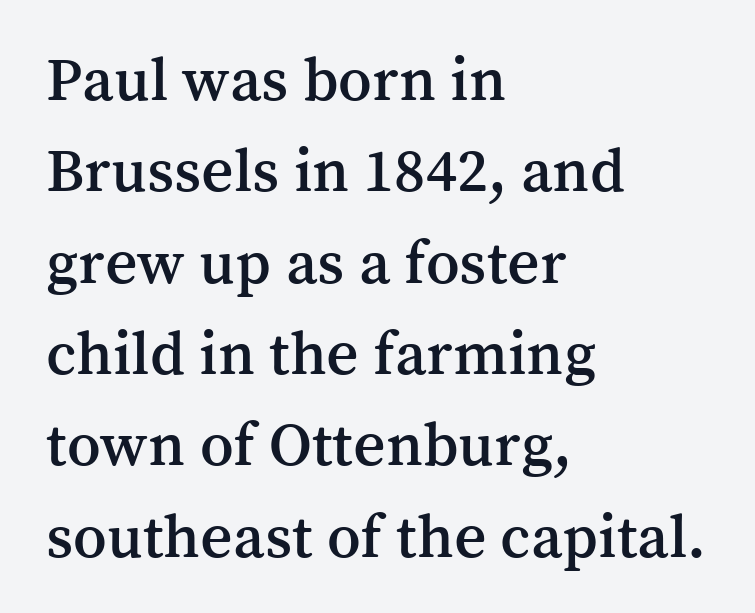
Honestly, the row spacing looks completely unremarkable. The line texture is even and compact thanks to regular tracking. Looks like regular typesetting: each glyph gets only the width it needs. Which margin do the lines hug? The left one — the right edge is uneven.
